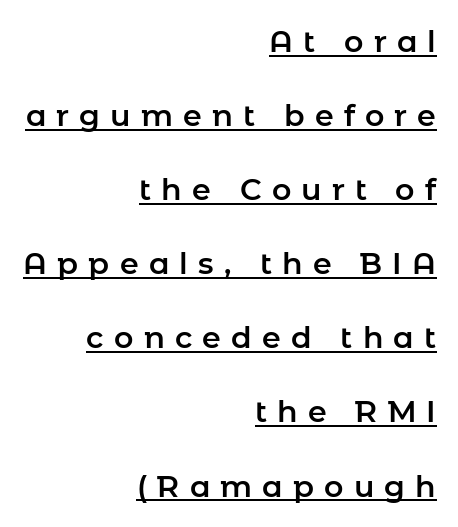
The image shows 30 px sans-serif type, upright; set right-aligned, loose line spacing (2.47x), unusually wide letter spacing (+0.34 em), underlined; low stroke contrast and a medium x-height.
